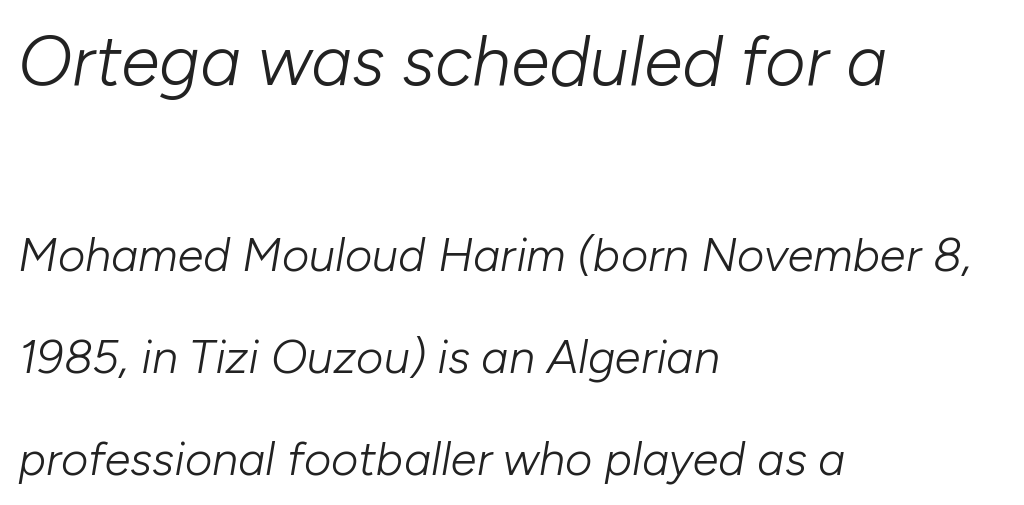
The image shows 70 px light type, italic (leaning right); set left-aligned, loose line spacing (2.17x), normal letter spacing, not underlined; the first (top) block is 1.49x larger; low stroke contrast and a medium x-height.
